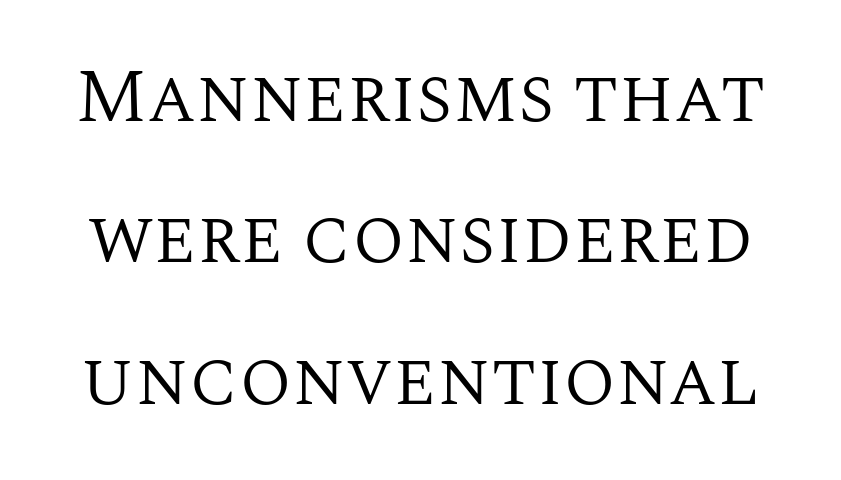
Characters follow at the spacing the type designer built in. This is not heavy type; no bold has been used. Italic: no, the glyphs are upright roman. The passage shown is typeset with a serif family. Glance below the letters and you will spot only blank space.
